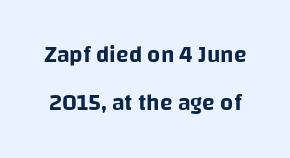
The image shows 23 px text type, upright; set loose line spacing (2.07x), normal letter spacing, not underlined.
